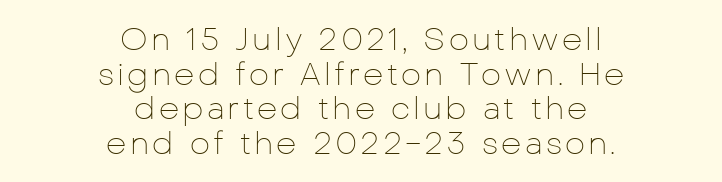
Q: Is the text bold? A: No.
Q: Is the text italic (slanted)? A: No, it is upright.
Q: Is the typeface a serif or a sans-serif typeface? A: Sans-serif.
Q: Is the text underlined? A: No.
Q: How is the paragraph aligned? A: Centered.
Q: Is the spacing between lines tight, normal or loose? A: Tight.
Q: Width (condensed, normal, or wide)? A: Normal.
Q: Stroke contrast? A: Low.
Q: x-height? A: Medium.
Q: Monospaced? A: No.
